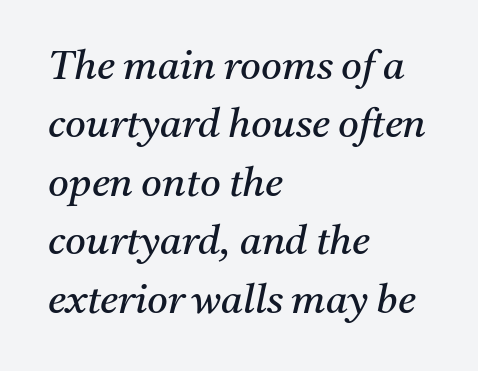
This is oblique type, the kind used for emphasis or titles. Bare-footed words on every line. Layout note: lines flush left. Leading: standard. Unlike a clean sans, this face finishes its strokes with serifs.
